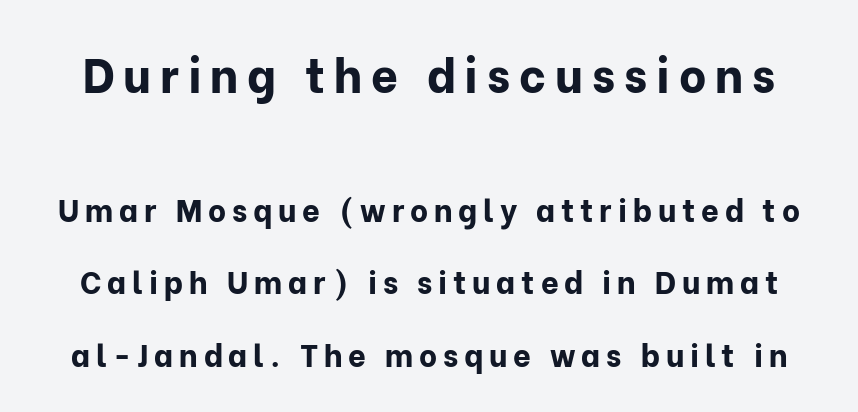
{"serif": "no", "italic": "no", "bold": "yes", "weight": "bold", "width": "normal", "stroke_contrast": "low", "x_height": "medium", "monospaced": "no", "underline": "no", "line_spacing": "loose", "line_spacing_ratio": 2.34, "larger_block": "first", "size_ratio": 1.52, "glyph_px": 47}
